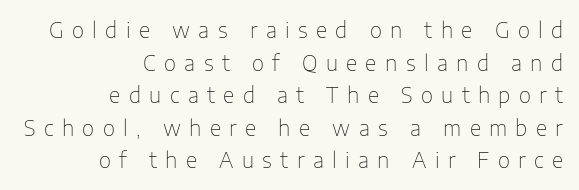
The image shows 21 px text type, upright; set right-aligned, normal line spacing (1.55x), unusually wide letter spacing (+0.4 em), not underlined.
